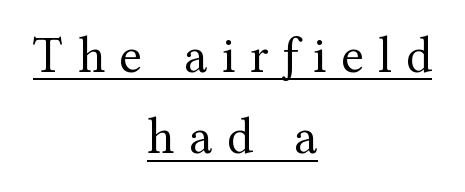
Q: Is the text bold? A: No.
Q: Is the text italic (slanted)? A: No, it is upright.
Q: Is the typeface a serif or a sans-serif typeface? A: Serif.
Q: Is the text underlined? A: Yes.
Q: How is the paragraph aligned? A: Centered.
Q: Is the spacing between letters normal or unusually wide? A: Unusually wide.
Q: Is the spacing between lines tight, normal or loose? A: Normal.
Q: Width (condensed, normal, or wide)? A: Normal.
Q: Stroke contrast? A: Medium.
Q: x-height? A: Medium.
Q: Monospaced? A: No.
